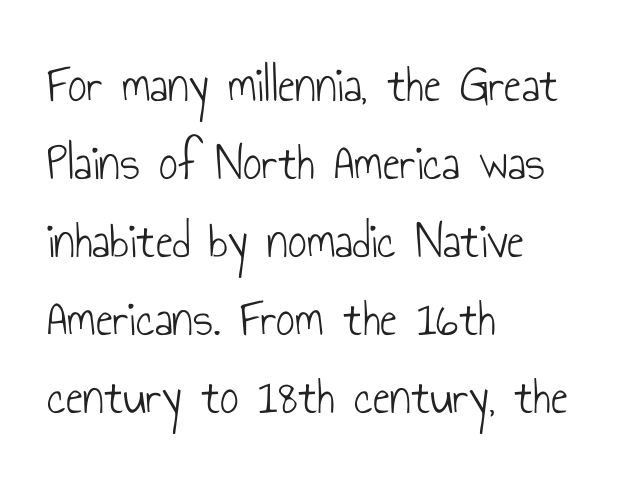
The image shows 52 px light, condensed sans-serif type, upright; set left-aligned, normal line spacing (1.5x), normal letter spacing, not underlined; low stroke contrast and a small x-height.
